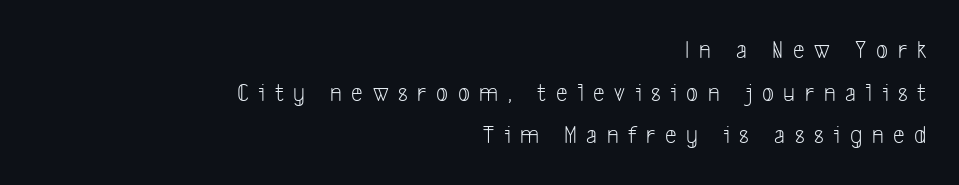
{"bold": "no", "underline": "no", "align": "right", "line_spacing": "normal", "line_spacing_ratio": 1.64, "letter_spacing": "wide", "letter_spacing_em": 0.37, "glyph_px": 26}
